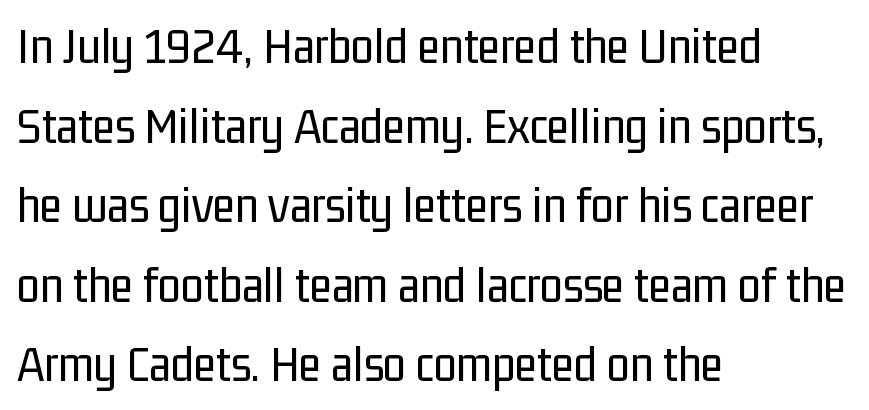
Q: Is the text bold? A: No.
Q: Is the text italic (slanted)? A: No, it is upright.
Q: Is the typeface a serif or a sans-serif typeface? A: Sans-serif.
Q: Is the text underlined? A: No.
Q: How is the paragraph aligned? A: Left-aligned.
Q: Is the spacing between letters normal or unusually wide? A: Normal.
Q: Is the spacing between lines tight, normal or loose? A: Normal.
Q: Width (condensed, normal, or wide)? A: Condensed.
Q: Stroke contrast? A: Low.
Q: x-height? A: Medium.
Q: Monospaced? A: No.
